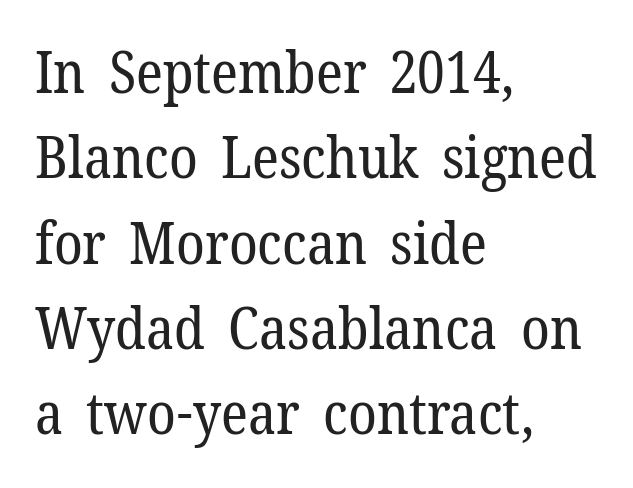
A roman cut, with each character standing at attention. This sample uses plain, unmodified letter spacing. Little horizontal feet cap the strokes, marking this as serif type. The passage is arranged the way most books set body copy — flush left. Do the characters align in a grid? No, the font is proportional. A clean baseline with only descenders dipping below it.
